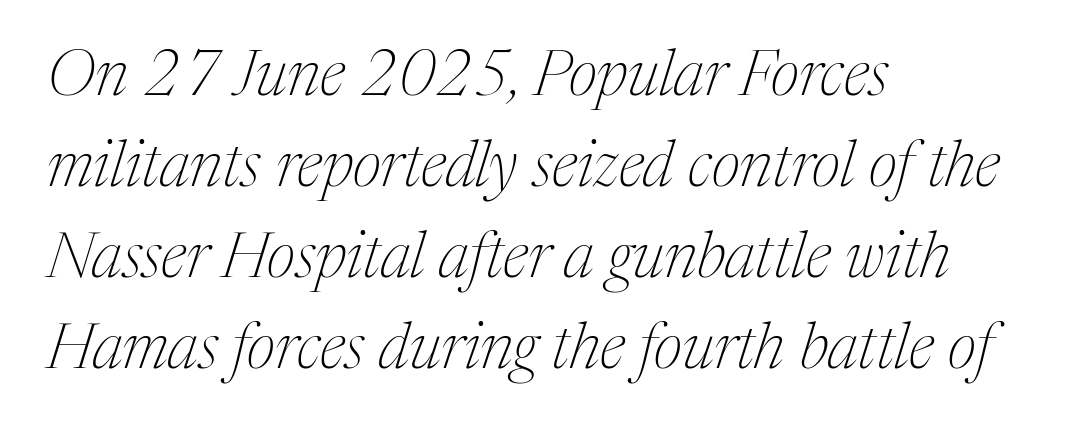
Check under the words: just untouched page. The lines are quadded left. The designer went with a serif here, giving each stem small feet. Summary of vertical rhythm: regular, with standard interline spacing.
